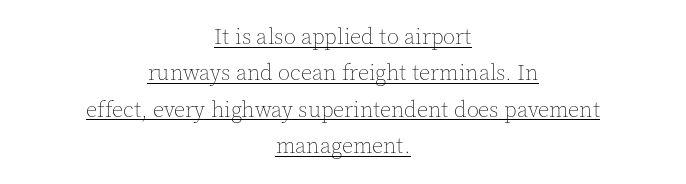
{"italic": "no", "bold": "no", "underline": "yes", "align": "center", "line_spacing": "normal", "line_spacing_ratio": 1.65, "letter_spacing": "normal", "letter_spacing_em": 0.0, "glyph_px": 22}
